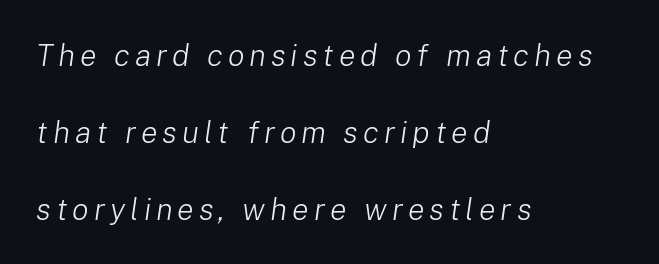
{"italic": "yes", "lean": "right", "slant_degrees": 8, "bold": "no", "weight": "light", "width": "normal", "stroke_contrast": "low", "x_height": "medium", "monospaced": "no", "underline": "no", "align": "left", "line_spacing": "loose", "line_spacing_ratio": 2.49, "glyph_px": 31}
